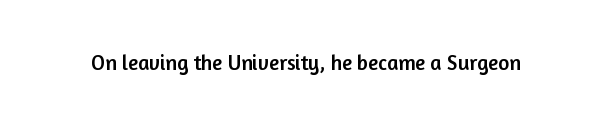
The image shows 21 px text type, upright; set normal letter spacing, not underlined.
